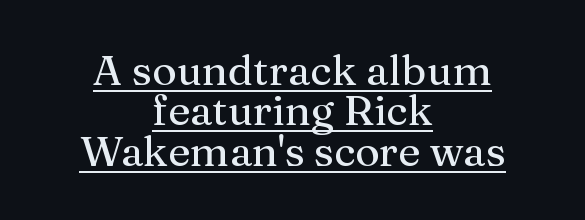
{"serif": "yes", "italic": "no", "width": "normal", "stroke_contrast": "medium", "x_height": "medium", "monospaced": "no", "underline": "yes", "align": "center", "line_spacing": "tight", "line_spacing_ratio": 0.96, "letter_spacing": "normal", "letter_spacing_em": 0.0, "glyph_px": 42}
